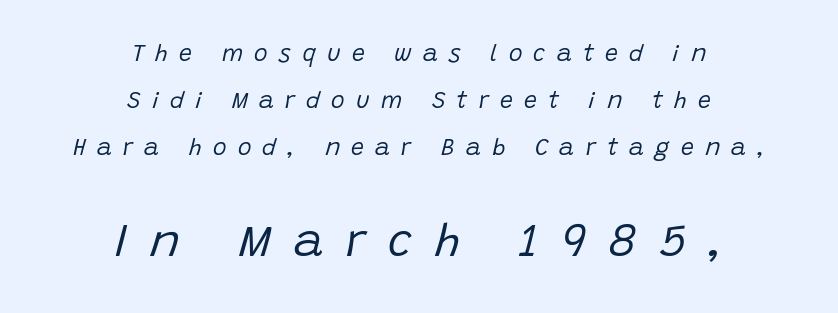
{"italic": "yes", "lean": "right", "slant_degrees": 15, "bold": "no", "weight": "regular", "width": "normal", "stroke_contrast": "low", "x_height": "large", "monospaced": "no", "underline": "no", "align": "center", "line_spacing": "loose", "line_spacing_ratio": 2.04, "letter_spacing": "wide", "letter_spacing_em": 0.49, "larger_block": "second", "size_ratio": 2.0, "glyph_px": 46}
